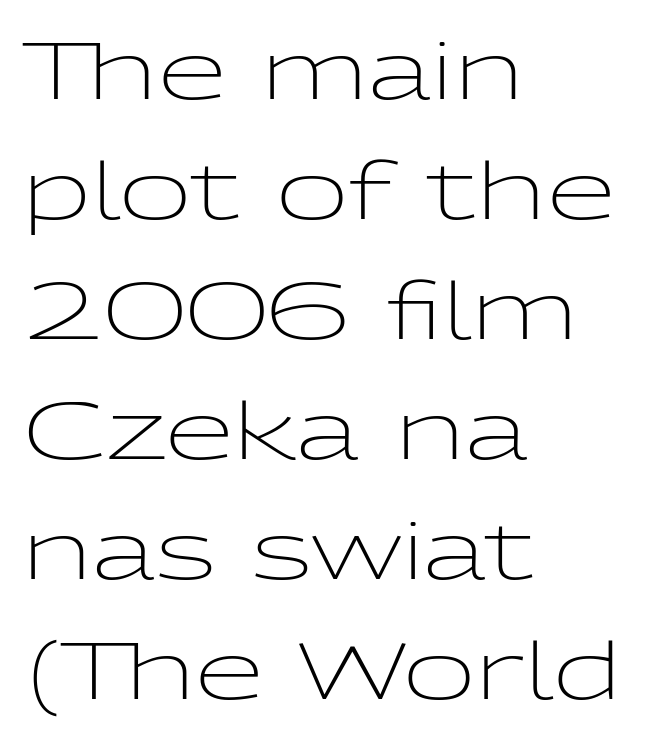
The image shows 79 px light, wide sans-serif type, upright; set left-aligned, normal line spacing (1.52x), normal letter spacing, not underlined; low stroke contrast and a medium x-height.
